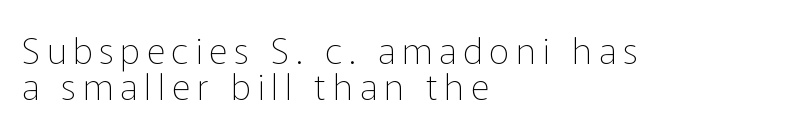
Q: Is the text bold? A: No.
Q: Is the text italic (slanted)? A: No, it is upright.
Q: Is the typeface a serif or a sans-serif typeface? A: Sans-serif.
Q: Is the text underlined? A: No.
Q: How is the paragraph aligned? A: Left-aligned.
Q: Is the spacing between lines tight, normal or loose? A: Tight.
Q: Width (condensed, normal, or wide)? A: Normal.
Q: Stroke contrast? A: Low.
Q: x-height? A: Medium.
Q: Monospaced? A: No.
